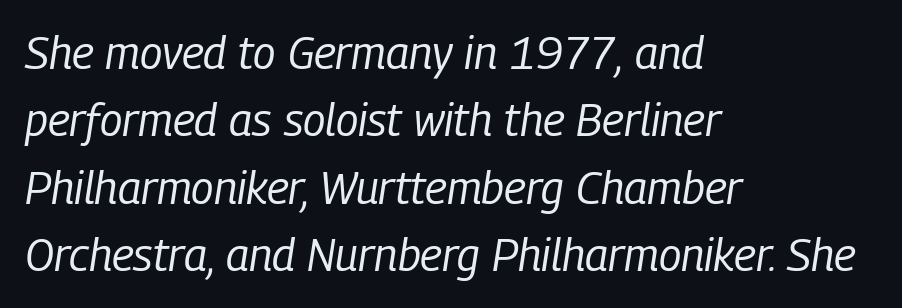
Q: Is the text bold? A: No.
Q: Is the text italic (slanted)? A: Yes, it leans right by about 9 degrees.
Q: Is the text underlined? A: No.
Q: How is the paragraph aligned? A: Left-aligned.
Q: Is the spacing between letters normal or unusually wide? A: Normal.
Q: Is the spacing between lines tight, normal or loose? A: Normal.
Q: Width (condensed, normal, or wide)? A: Condensed.
Q: Stroke contrast? A: Low.
Q: x-height? A: Medium.
Q: Monospaced? A: No.
